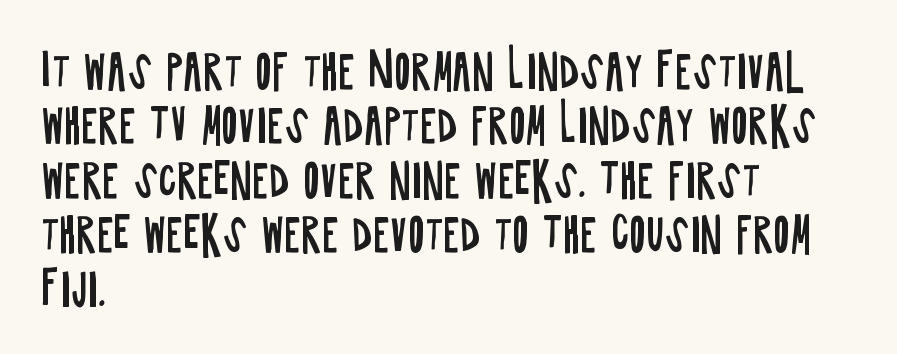
{"serif": "no", "italic": "no", "bold": "no", "weight": "regular", "width": "condensed", "stroke_contrast": "low", "x_height": "large", "monospaced": "no", "underline": "no", "align": "left", "line_spacing_ratio": 1.21, "letter_spacing": "normal", "letter_spacing_em": 0.0, "glyph_px": 45}
